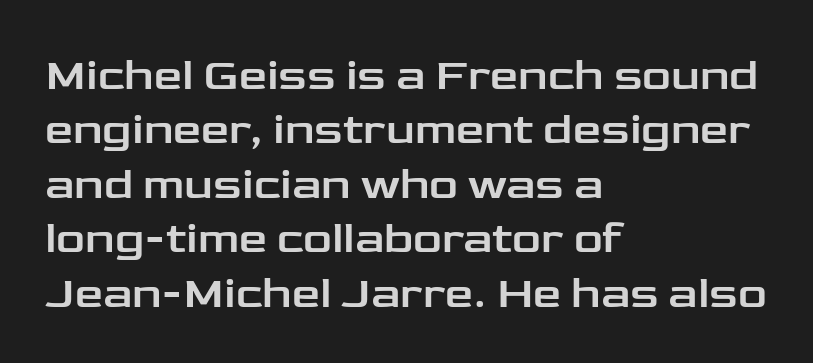
Q: Is the text italic (slanted)? A: No, it is upright.
Q: Is the typeface a serif or a sans-serif typeface? A: Sans-serif.
Q: Is the text underlined? A: No.
Q: How is the paragraph aligned? A: Left-aligned.
Q: Is the spacing between letters normal or unusually wide? A: Normal.
Q: Width (condensed, normal, or wide)? A: Wide.
Q: Stroke contrast? A: Low.
Q: x-height? A: Medium.
Q: Monospaced? A: No.
